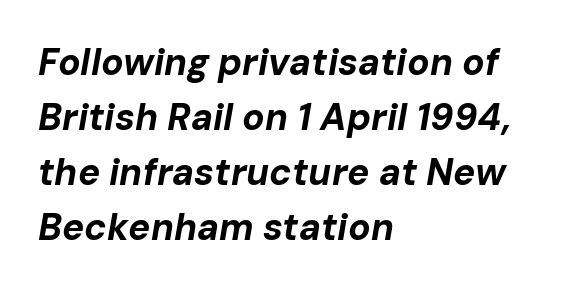
The image shows 37 px bold type, italic (leaning right); set left-aligned, normal line spacing (1.49x), normal letter spacing, not underlined; low stroke contrast and a medium x-height.
